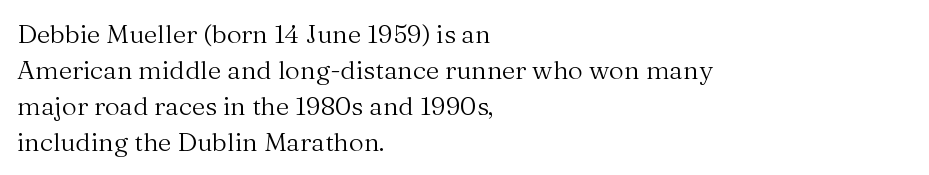
Q: Is the text bold? A: No.
Q: Is the text italic (slanted)? A: No, it is upright.
Q: Is the text underlined? A: No.
Q: How is the paragraph aligned? A: Left-aligned.
Q: Is the spacing between letters normal or unusually wide? A: Normal.
Q: Is the spacing between lines tight, normal or loose? A: Normal.
